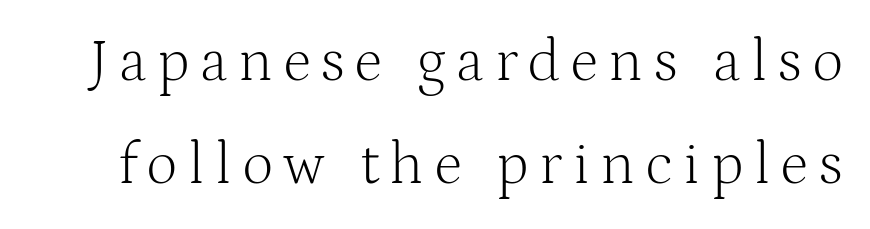
{"serif": "yes", "italic": "no", "bold": "no", "weight": "light", "width": "normal", "stroke_contrast": "medium", "x_height": "medium", "monospaced": "no", "underline": "no", "line_spacing_ratio": 1.72, "glyph_px": 60}
